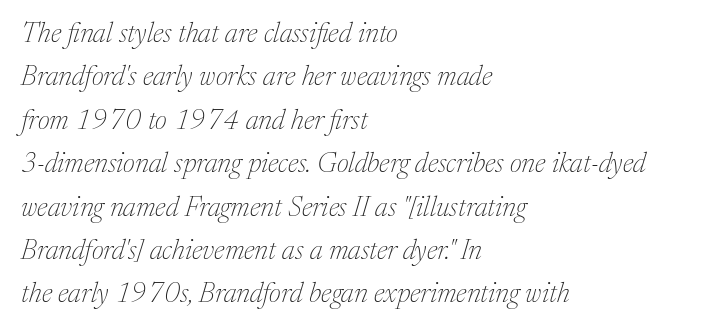
The image shows 28 px thin serif type, italic (leaning right); set left-aligned, normal line spacing (1.55x), normal letter spacing, not underlined; medium stroke contrast and a medium x-height.
